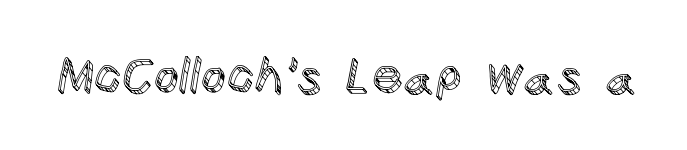
Q: Is the text italic (slanted)? A: Yes.
Q: Is the text underlined? A: No.
Q: Is the spacing between letters normal or unusually wide? A: Normal.
Q: Width (condensed, normal, or wide)? A: Normal.
Q: x-height? A: Large.
Q: Monospaced? A: No.
